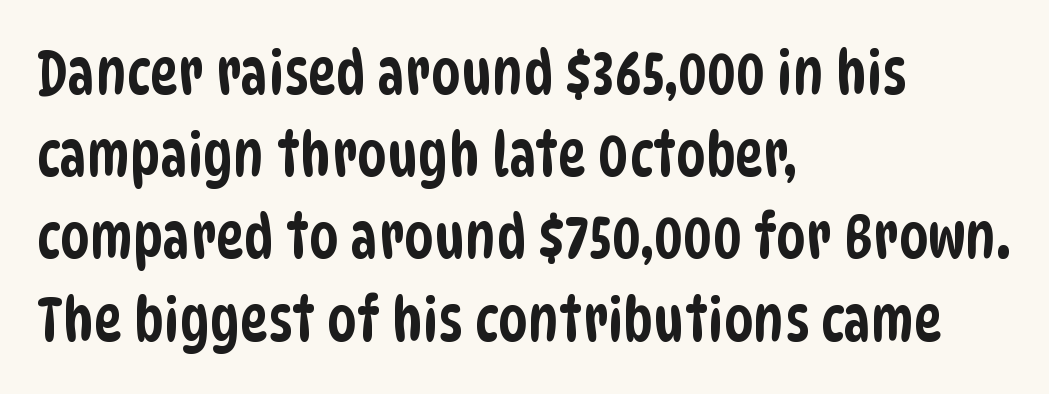
The image shows 60 px condensed sans-serif type; set left-aligned, normal line spacing (1.37x), normal letter spacing, not underlined; low stroke contrast and a large x-height.
